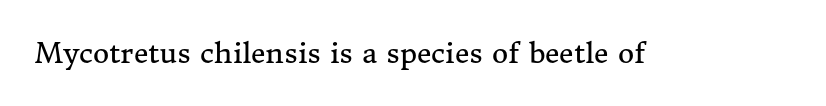
Q: Is the text bold? A: No.
Q: Is the text italic (slanted)? A: No, it is upright.
Q: Is the typeface a serif or a sans-serif typeface? A: Serif.
Q: Is the text underlined? A: No.
Q: Is the spacing between letters normal or unusually wide? A: Normal.
Q: Width (condensed, normal, or wide)? A: Normal.
Q: Stroke contrast? A: Medium.
Q: x-height? A: Medium.
Q: Monospaced? A: No.
